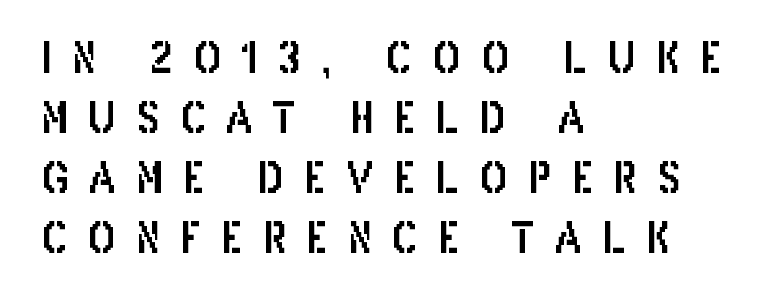
Regular leading. The baseline area is clear. This sample is left-justified, so line endings fall wherever the words run out. Letterform terminals end flat and unadorned throughout the passage.
